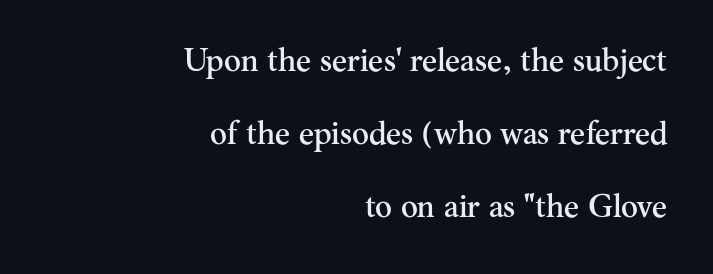
The image shows 32 px serif type, upright; set right-aligned, loose line spacing (2.28x), normal letter spacing, not underlined; medium stroke contrast and a small x-height.
